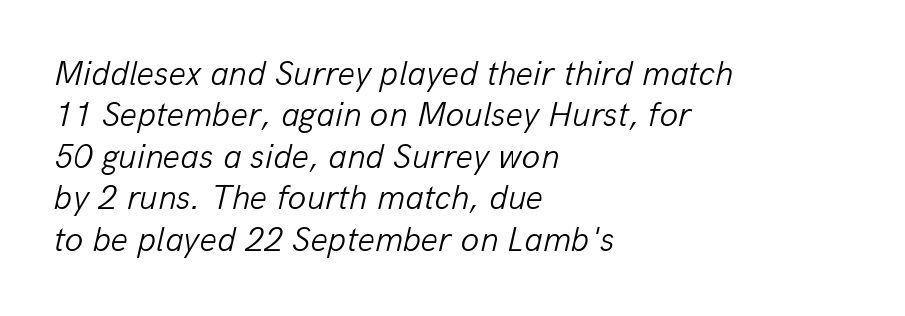
The space directly below the letters is spotless. You could not count columns in this text — the font is proportionally spaced. Words appear dense and cohesive because spacing is normal. The cut favours lightness, reaching ordinary text weight at its darkest. The lines are quadded left.
